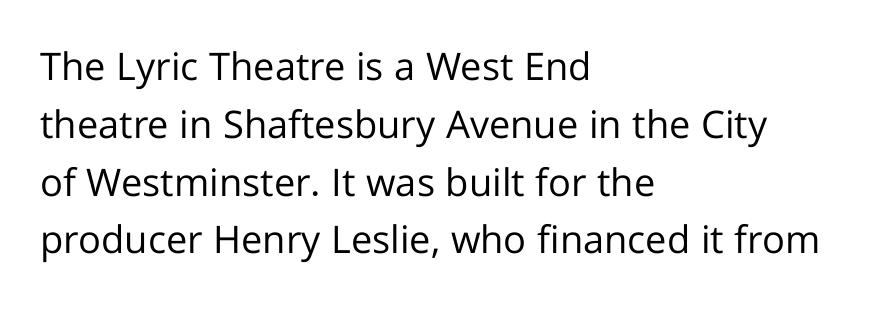
The image shows 38 px regular-weight sans-serif type, upright; set left-aligned, normal line spacing (1.52x), normal letter spacing, not underlined; low stroke contrast and a medium x-height.
